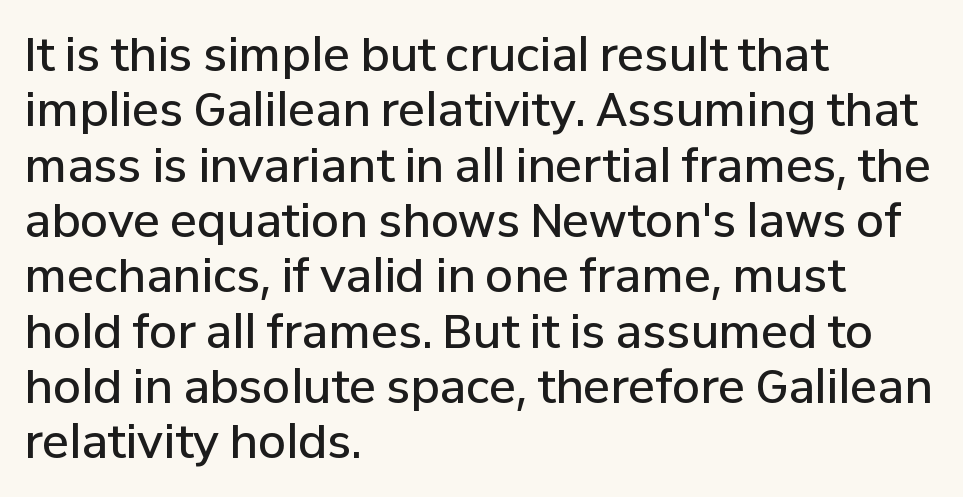
The image shows 45 px semibold sans-serif type, upright; set left-aligned, line spacing 1.23x, normal letter spacing, not underlined; low stroke contrast and a medium x-height.
